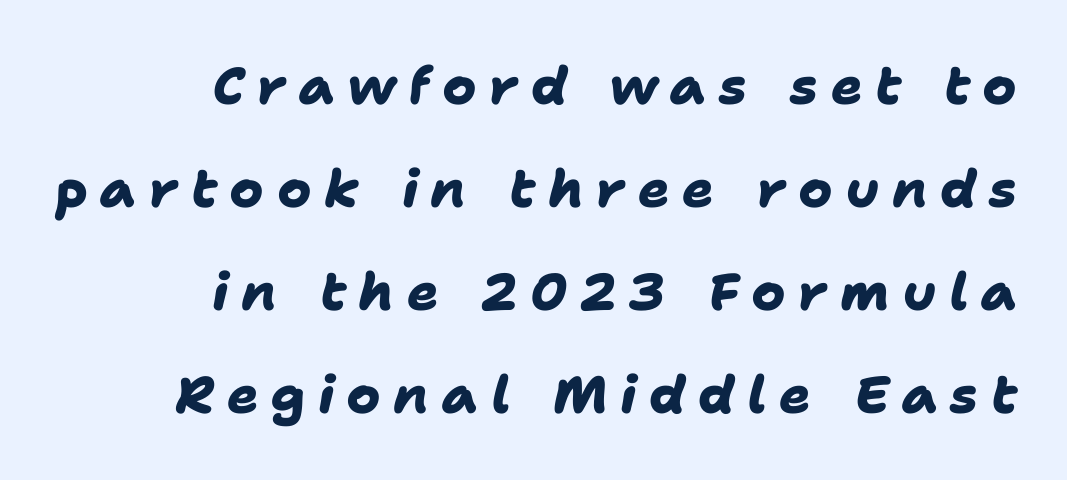
Q: Is the text bold? A: Yes.
Q: Is the typeface a serif or a sans-serif typeface? A: Sans-serif.
Q: Is the text underlined? A: No.
Q: How is the paragraph aligned? A: Right-aligned.
Q: Is the spacing between letters normal or unusually wide? A: Unusually wide.
Q: Is the spacing between lines tight, normal or loose? A: Loose.
Q: Width (condensed, normal, or wide)? A: Normal.
Q: Stroke contrast? A: Low.
Q: x-height? A: Medium.
Q: Monospaced? A: No.
